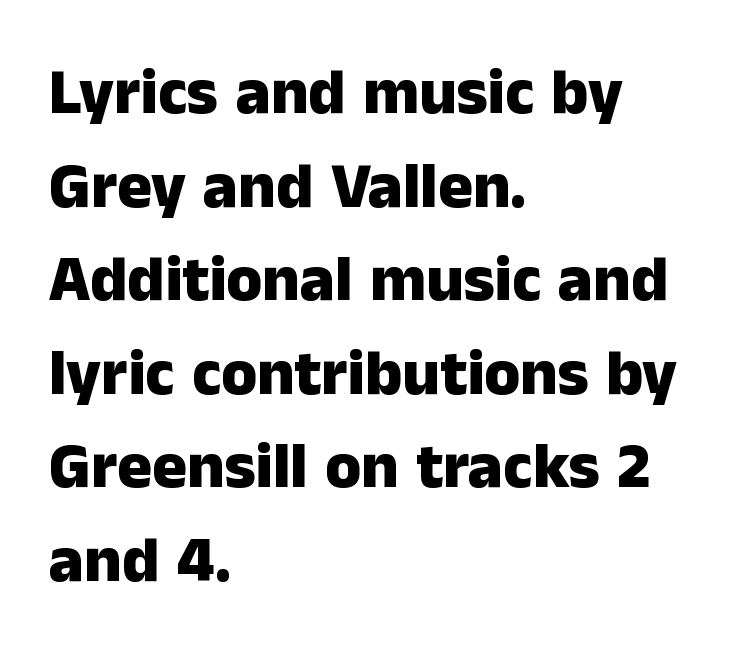
Q: Is the text bold? A: Yes.
Q: Is the text italic (slanted)? A: No, it is upright.
Q: Is the typeface a serif or a sans-serif typeface? A: Sans-serif.
Q: Is the text underlined? A: No.
Q: How is the paragraph aligned? A: Left-aligned.
Q: Is the spacing between letters normal or unusually wide? A: Normal.
Q: Is the spacing between lines tight, normal or loose? A: Normal.
Q: Width (condensed, normal, or wide)? A: Normal.
Q: Stroke contrast? A: Low.
Q: x-height? A: Medium.
Q: Monospaced? A: No.
